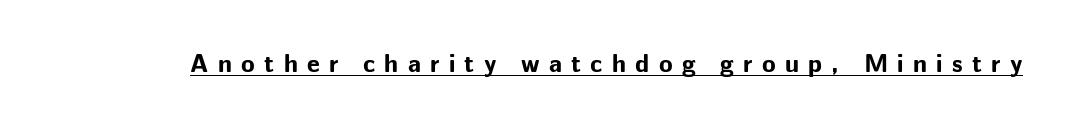
{"italic": "no", "bold": "yes", "underline": "yes", "letter_spacing": "wide", "letter_spacing_em": 0.37, "glyph_px": 25}
